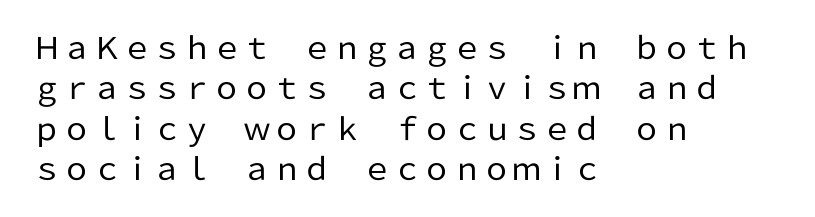
The image shows 30 px regular-weight sans-serif type, upright; set left-aligned, normal line spacing (1.35x), normal letter spacing, not underlined; low stroke contrast and a medium x-height.
